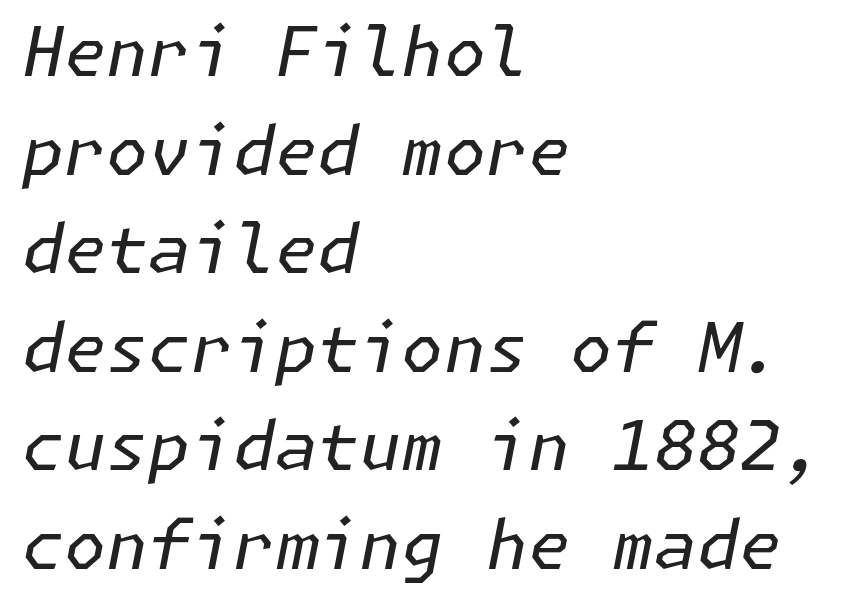
{"italic": "yes", "lean": "right", "slant_degrees": 11, "bold": "no", "weight": "regular", "width": "normal", "stroke_contrast": "low", "x_height": "medium", "underline": "no", "align": "left", "line_spacing": "normal", "line_spacing_ratio": 1.45, "letter_spacing": "normal", "letter_spacing_em": 0.0, "glyph_px": 68}
